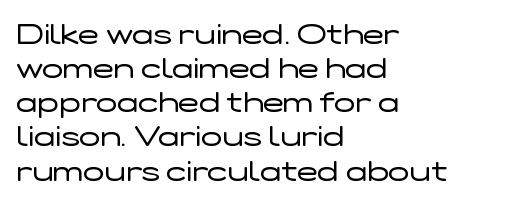
The image shows 28 px regular-weight, wide sans-serif type, upright; set left-aligned, line spacing 1.22x, normal letter spacing, not underlined; low stroke contrast and a medium x-height.
